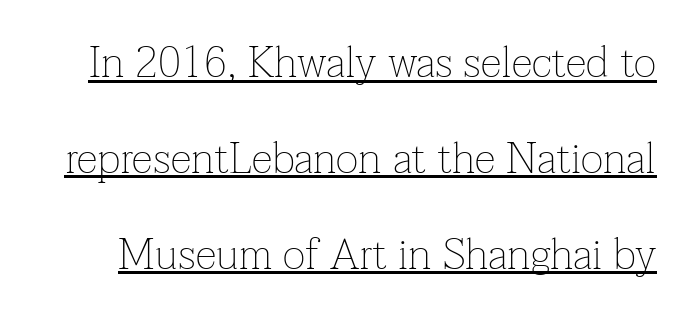
{"serif": "yes", "italic": "no", "bold": "no", "weight": "thin", "width": "normal", "stroke_contrast": "low", "x_height": "medium", "monospaced": "no", "underline": "yes", "line_spacing": "loose", "line_spacing_ratio": 2.23, "letter_spacing": "normal", "letter_spacing_em": 0.0, "glyph_px": 43}
